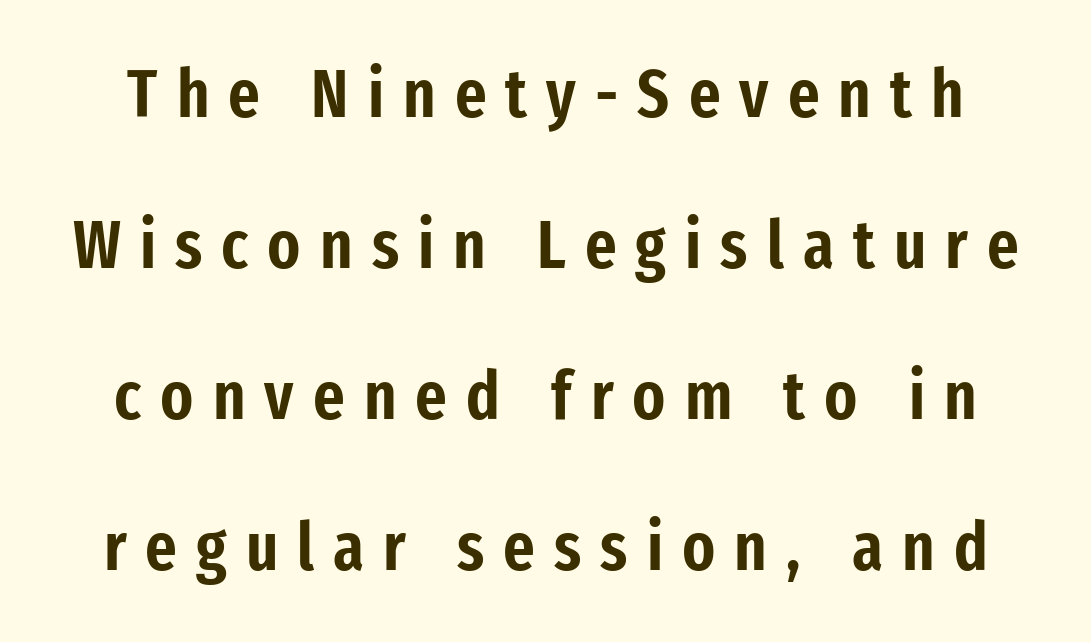
These lines are rendered in a variable-pitch font. Tracking value appears strongly positive — letters spread wide. This sample uses an upright cut, with every glyph sitting square on the baseline. Check under the words: just untouched page. The designer dialed line spacing up above the default.
